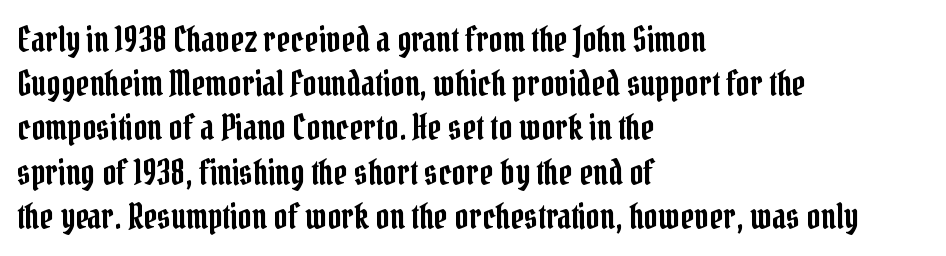
Q: Is the text italic (slanted)? A: No, it is upright.
Q: Is the typeface a serif or a sans-serif typeface? A: Serif.
Q: Is the text underlined? A: No.
Q: How is the paragraph aligned? A: Left-aligned.
Q: Is the spacing between letters normal or unusually wide? A: Normal.
Q: Is the spacing between lines tight, normal or loose? A: Normal.
Q: Width (condensed, normal, or wide)? A: Condensed.
Q: Stroke contrast? A: Low.
Q: x-height? A: Medium.
Q: Monospaced? A: No.
